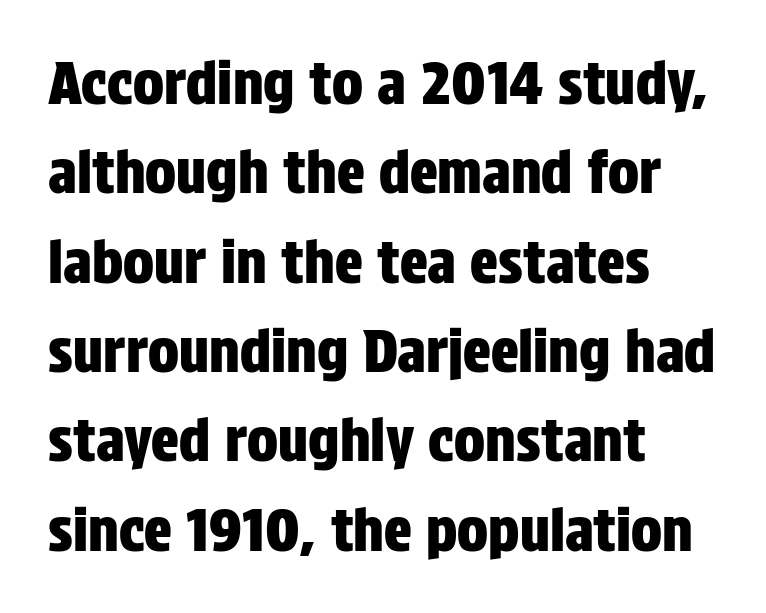
Q: Is the text italic (slanted)? A: No, it is upright.
Q: Is the typeface a serif or a sans-serif typeface? A: Sans-serif.
Q: Is the text underlined? A: No.
Q: How is the paragraph aligned? A: Left-aligned.
Q: Is the spacing between letters normal or unusually wide? A: Normal.
Q: Is the spacing between lines tight, normal or loose? A: Normal.
Q: Width (condensed, normal, or wide)? A: Condensed.
Q: Stroke contrast? A: Low.
Q: x-height? A: Large.
Q: Monospaced? A: No.
